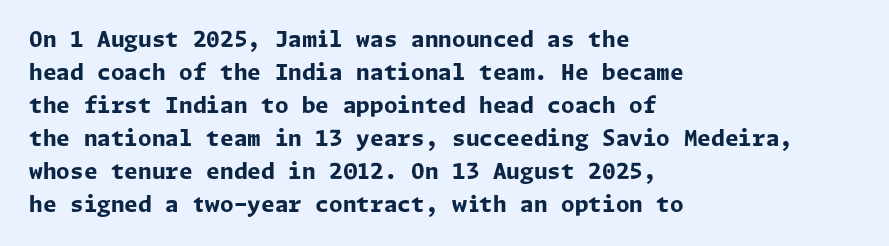
{"italic": "no", "bold": "yes", "underline": "no", "align": "left", "line_spacing": "normal", "line_spacing_ratio": 1.5, "letter_spacing": "normal", "letter_spacing_em": 0.0, "glyph_px": 22}
